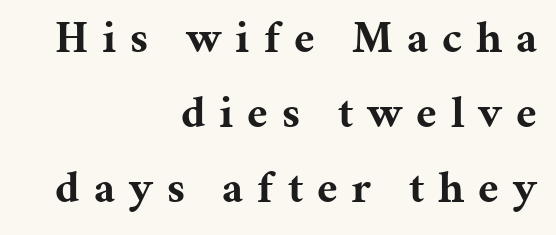
Q: Is the text bold? A: Yes.
Q: Is the text italic (slanted)? A: No, it is upright.
Q: Is the typeface a serif or a sans-serif typeface? A: Serif.
Q: Is the text underlined? A: No.
Q: How is the paragraph aligned? A: Right-aligned.
Q: Is the spacing between letters normal or unusually wide? A: Unusually wide.
Q: Is the spacing between lines tight, normal or loose? A: Normal.
Q: Width (condensed, normal, or wide)? A: Normal.
Q: Stroke contrast? A: Medium.
Q: x-height? A: Medium.
Q: Monospaced? A: No.
